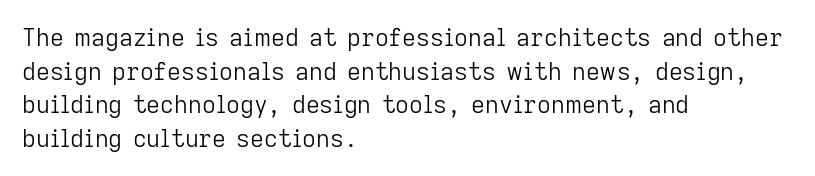
Q: Is the text bold? A: No.
Q: Is the text italic (slanted)? A: No, it is upright.
Q: Is the text underlined? A: No.
Q: How is the paragraph aligned? A: Left-aligned.
Q: Is the spacing between letters normal or unusually wide? A: Normal.
Q: Is the spacing between lines tight, normal or loose? A: Normal.
